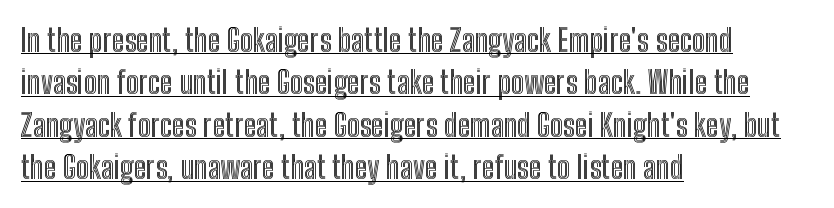
The image shows 31 px condensed type, upright; set left-aligned, normal line spacing (1.37x), normal letter spacing, underlined; a medium x-height.
